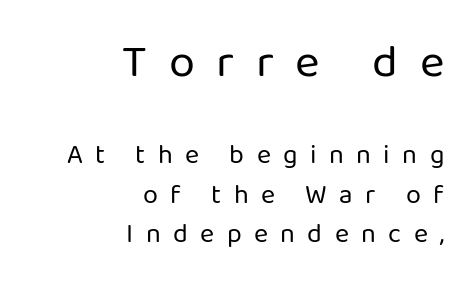
{"serif": "no", "italic": "no", "bold": "no", "weight": "regular", "width": "normal", "stroke_contrast": "low", "x_height": "medium", "monospaced": "no", "underline": "no", "align": "right", "line_spacing": "normal", "line_spacing_ratio": 1.46, "letter_spacing": "wide", "letter_spacing_em": 0.46, "larger_block": "first", "size_ratio": 1.74, "glyph_px": 47}
